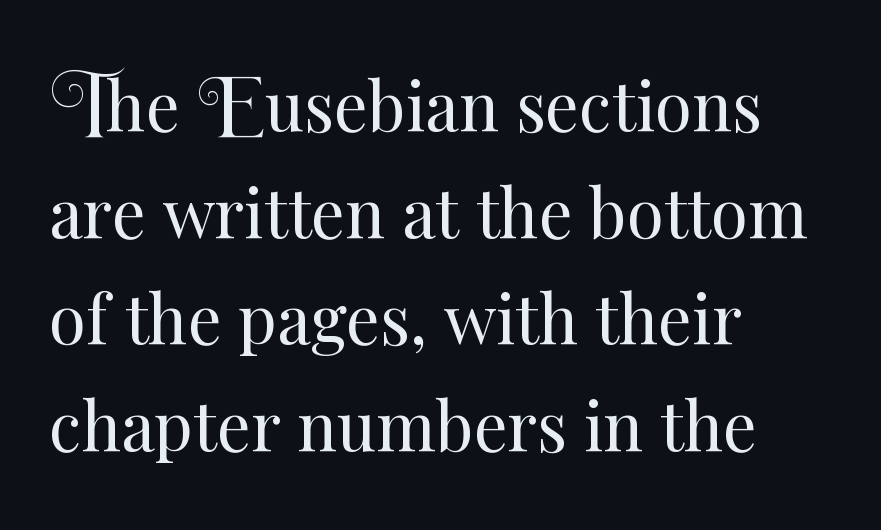
Vertically, the passage feels balanced, rows spaced as you'd expect. It's the straight-up-and-down kind of type. Proportional: the letters do not fall into vertical columns. Stem width sits at or under what a default text font uses. In CSS terms this would be text-align: left. The strip under each line holds only bare page.
